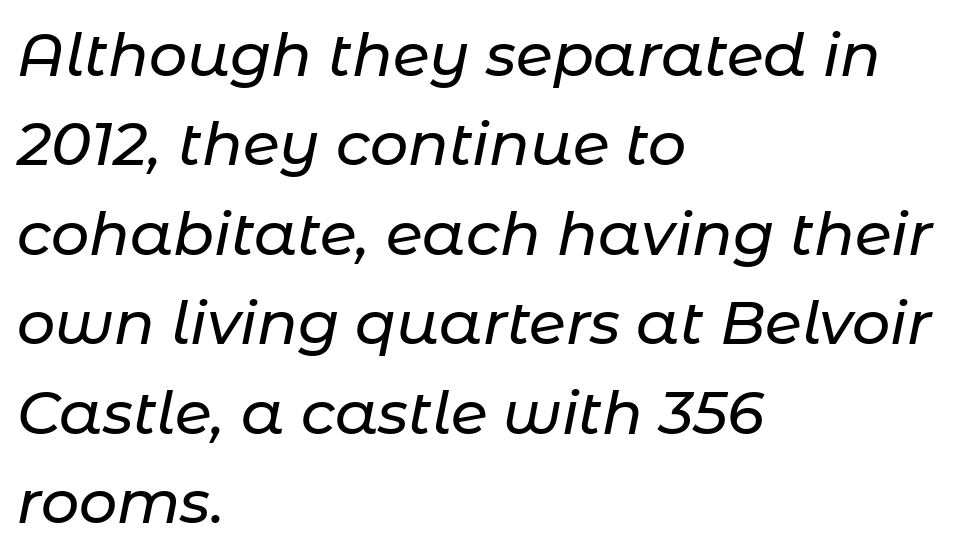
Q: Is the text italic (slanted)? A: Yes, it leans right by about 11 degrees.
Q: Is the text underlined? A: No.
Q: How is the paragraph aligned? A: Left-aligned.
Q: Is the spacing between letters normal or unusually wide? A: Normal.
Q: Is the spacing between lines tight, normal or loose? A: Normal.
Q: Width (condensed, normal, or wide)? A: Normal.
Q: Stroke contrast? A: Low.
Q: x-height? A: Medium.
Q: Monospaced? A: No.
